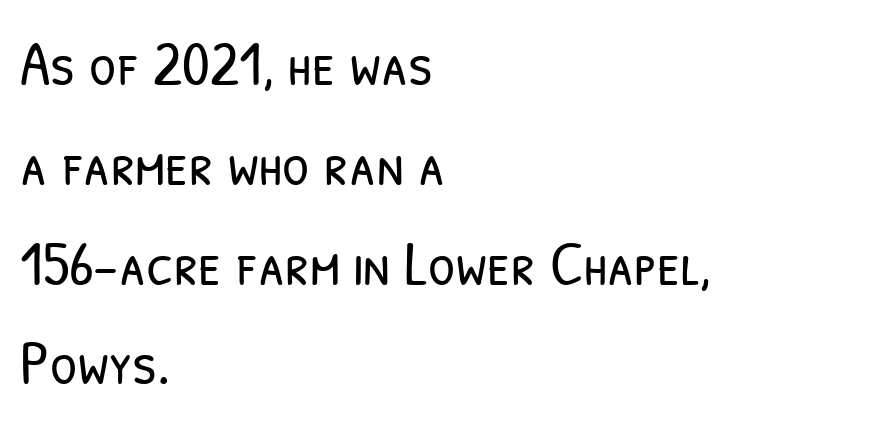
The image shows 62 px light, condensed sans-serif type; set left-aligned, normal line spacing (1.61x), normal letter spacing, not underlined; low stroke contrast and a medium x-height.
